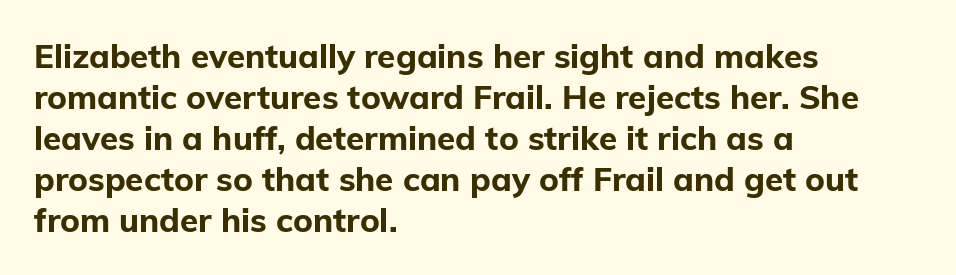
{"serif": "no", "italic": "no", "bold": "yes", "weight": "bold", "width": "normal", "stroke_contrast": "low", "x_height": "medium", "monospaced": "no", "underline": "no", "align": "left", "line_spacing_ratio": 1.24, "letter_spacing": "normal", "letter_spacing_em": 0.0, "glyph_px": 33}
